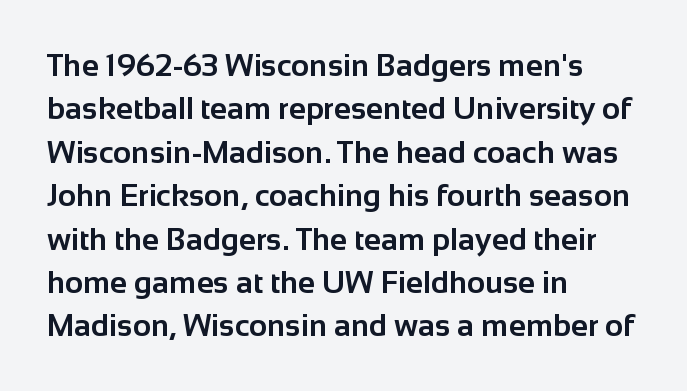
The image shows 31 px bold sans-serif type, upright; set left-aligned, normal line spacing (1.4x), normal letter spacing, not underlined; low stroke contrast and a medium x-height.
